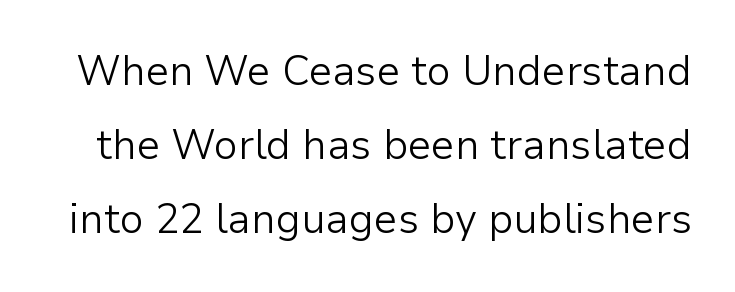
The image shows 41 px light sans-serif type, upright; set line spacing 1.81x, normal letter spacing, not underlined; low stroke contrast and a medium x-height.
